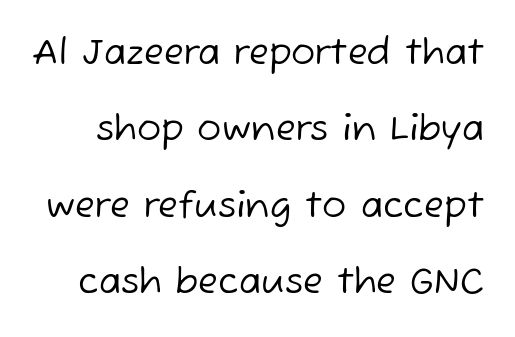
The image shows 36 px regular-weight sans-serif type; set loose line spacing (2.12x), normal letter spacing, not underlined; low stroke contrast and a medium x-height.
